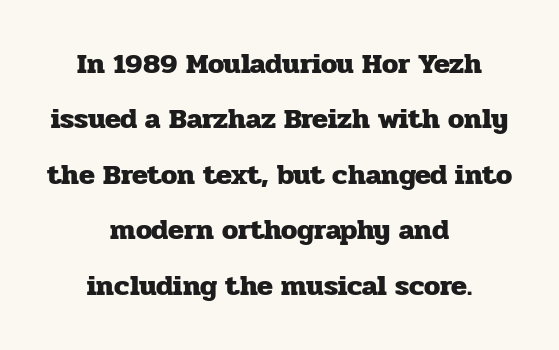
The image shows 29 px heavy serif type, upright; set centered, loose line spacing (1.91x), normal letter spacing, not underlined; low stroke contrast and a medium x-height.
